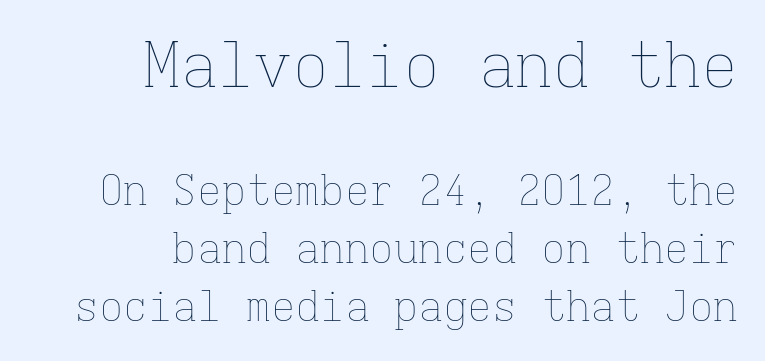
The letterforms sit at book weight or below. A typesetter would call this monospace, since all characters share one set width. Each line ends at the same right margin while the left side varies. This sample uses plain, unmodified letter spacing. Interline gaps are of average width in this sample.
